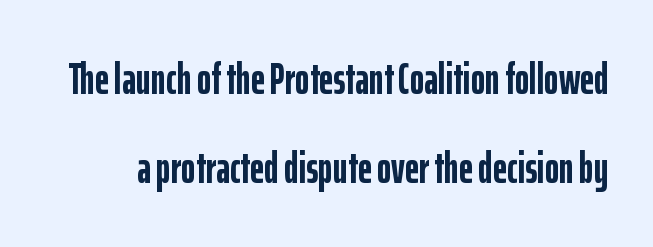
Q: Is the text bold? A: Yes.
Q: Is the text italic (slanted)? A: No, it is upright.
Q: Is the typeface a serif or a sans-serif typeface? A: Sans-serif.
Q: Is the text underlined? A: No.
Q: Is the spacing between letters normal or unusually wide? A: Normal.
Q: Is the spacing between lines tight, normal or loose? A: Loose.
Q: Width (condensed, normal, or wide)? A: Condensed.
Q: Stroke contrast? A: Low.
Q: x-height? A: Medium.
Q: Monospaced? A: No.
